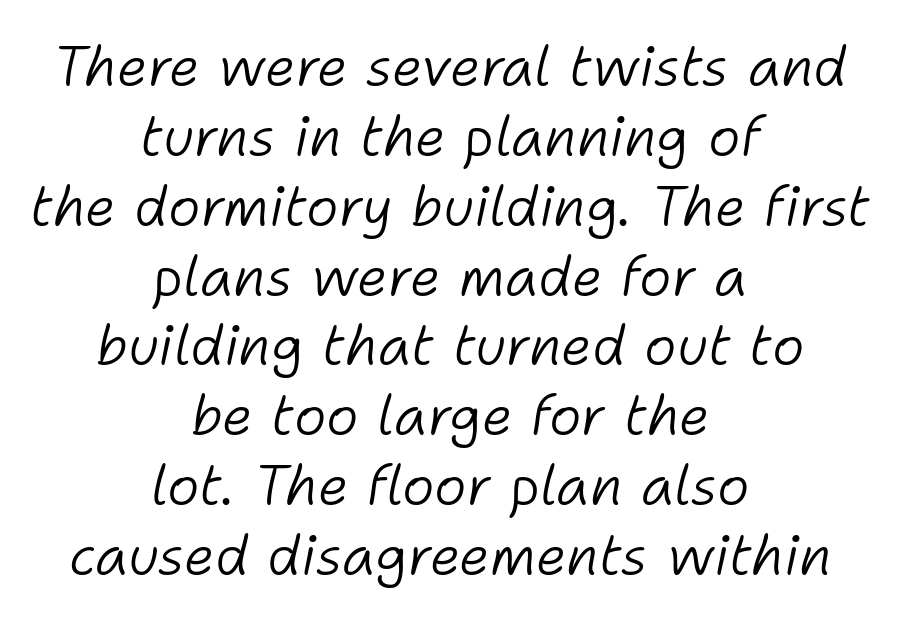
Descender tails drop into unmarked territory. The letters sit at their default tracking, neither squeezed nor spread. The block of text has a typical density, with ordinary space between rows. Rendered with sloped, italic letterforms. The whitespace from short lines is split evenly between both sides.
